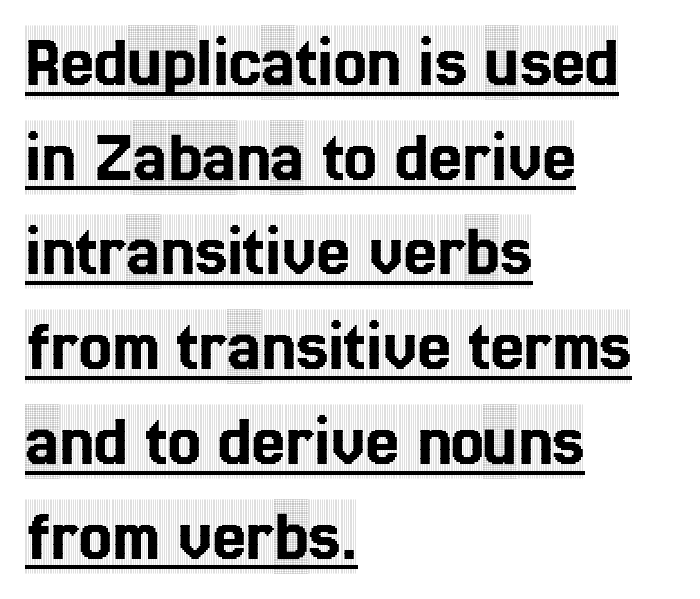
{"serif": "yes", "italic": "no", "width": "condensed", "x_height": "large", "monospaced": "no", "underline": "yes", "align": "left", "line_spacing": "normal", "line_spacing_ratio": 1.28, "letter_spacing": "normal", "letter_spacing_em": 0.0, "glyph_px": 74}
